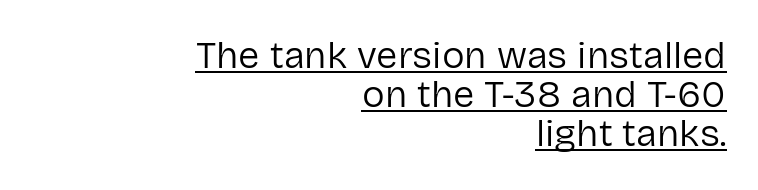
{"serif": "no", "italic": "no", "bold": "no", "weight": "regular", "width": "normal", "stroke_contrast": "low", "x_height": "medium", "monospaced": "no", "underline": "yes", "align": "right", "line_spacing": "tight", "line_spacing_ratio": 1.03, "letter_spacing": "normal", "letter_spacing_em": 0.0, "glyph_px": 38}
